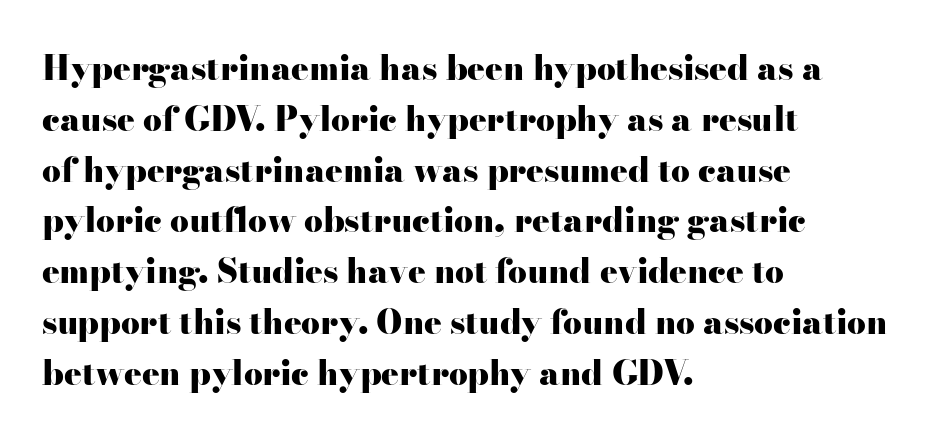
The image shows 33 px heavy, wide serif type, upright; set left-aligned, normal line spacing (1.54x), normal letter spacing, not underlined; high stroke contrast and a small x-height.
